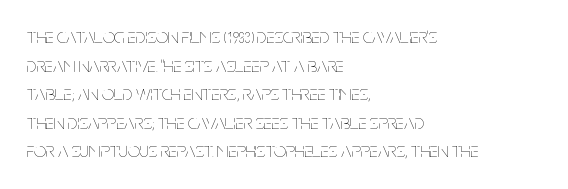
{"italic": "no", "bold": "no", "underline": "no", "align": "left", "line_spacing": "normal", "line_spacing_ratio": 1.36, "letter_spacing": "normal", "letter_spacing_em": 0.0, "glyph_px": 21}
